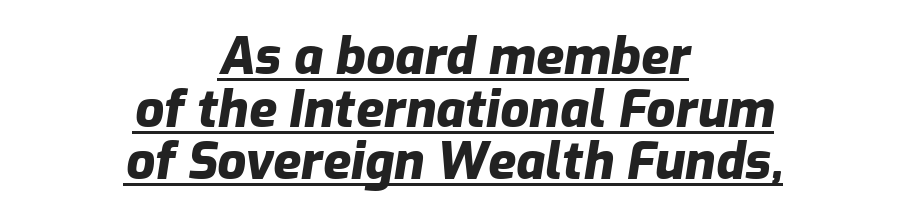
The image shows 51 px heavy type, italic (leaning right); set centered, tight line spacing (1.03x), normal letter spacing, underlined; low stroke contrast and a medium x-height.
